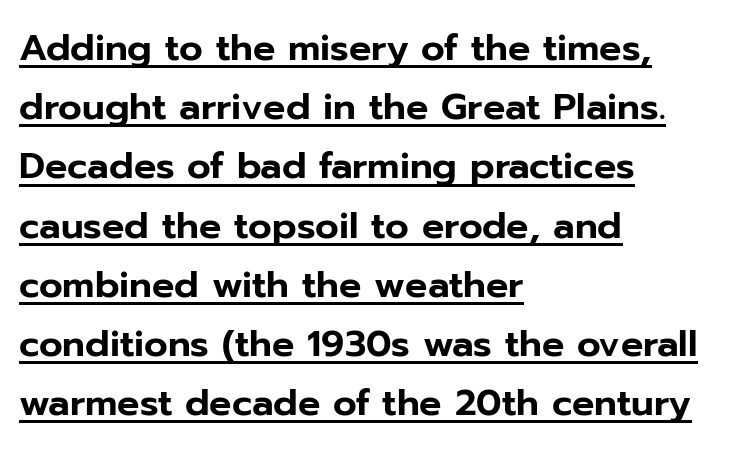
{"serif": "no", "italic": "no", "width": "normal", "stroke_contrast": "low", "x_height": "medium", "monospaced": "no", "underline": "yes", "align": "left", "line_spacing": "normal", "line_spacing_ratio": 1.6, "letter_spacing": "normal", "letter_spacing_em": 0.0, "glyph_px": 37}
